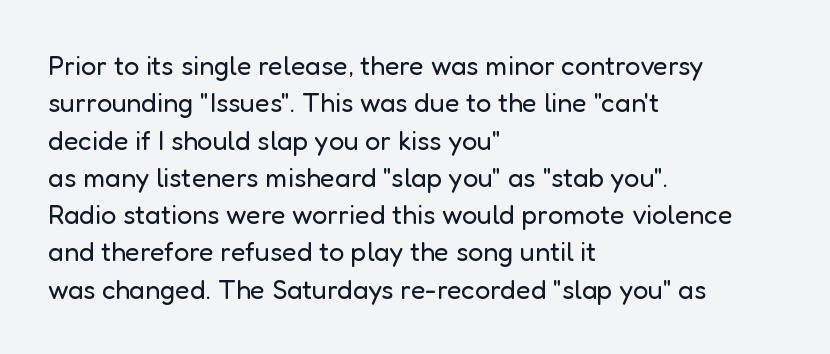
Q: Is the text bold? A: No.
Q: Is the text italic (slanted)? A: No, it is upright.
Q: Is the text underlined? A: No.
Q: How is the paragraph aligned? A: Left-aligned.
Q: Is the spacing between letters normal or unusually wide? A: Normal.
Q: Is the spacing between lines tight, normal or loose? A: Normal.
